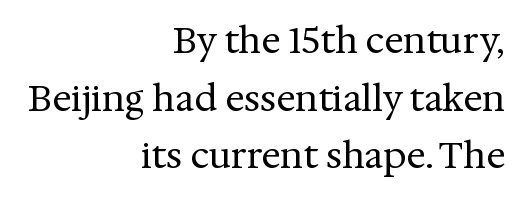
{"serif": "yes", "italic": "no", "bold": "no", "weight": "regular", "width": "normal", "stroke_contrast": "medium", "x_height": "medium", "monospaced": "no", "underline": "no", "align": "right", "line_spacing": "normal", "line_spacing_ratio": 1.6, "letter_spacing": "normal", "letter_spacing_em": 0.0, "glyph_px": 36}
